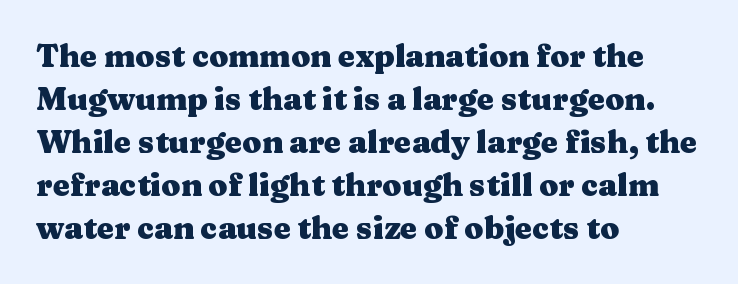
The image shows 31 px heavy, wide serif type, upright; set left-aligned, normal line spacing (1.39x), normal letter spacing, not underlined; medium stroke contrast and a medium x-height.
